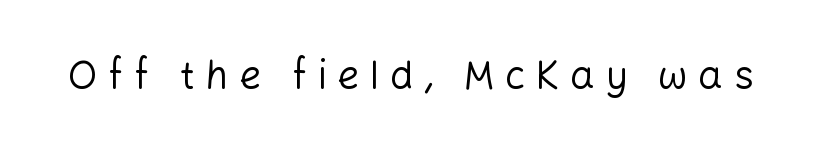
The image shows 39 px regular-weight sans-serif type, upright; set unusually wide letter spacing (+0.27 em), not underlined; low stroke contrast and a medium x-height.
